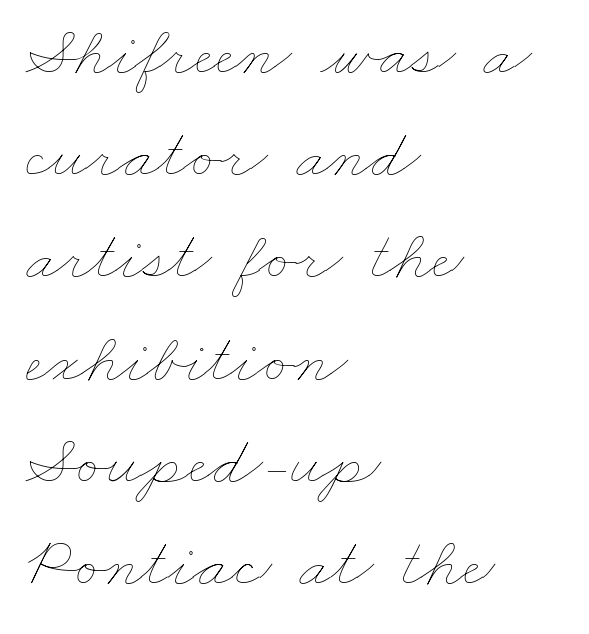
Think of a printed novel: that variable character pitch is what you see here. Default kerning and tracking; the words read as compact shapes. Regular leading. Horizontal alignment here is leftward, the default for most running prose. No chunkiness to these letters — they're not bold.
